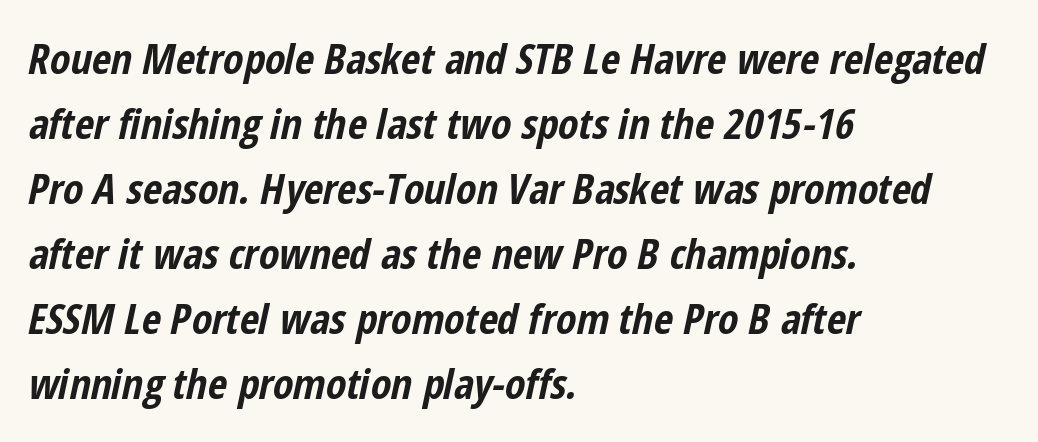
{"italic": "yes", "lean": "right", "slant_degrees": 12, "bold": "yes", "weight": "bold", "width": "condensed", "stroke_contrast": "low", "x_height": "medium", "monospaced": "no", "underline": "no", "align": "left", "line_spacing": "normal", "line_spacing_ratio": 1.55, "letter_spacing": "normal", "letter_spacing_em": 0.0, "glyph_px": 42}
